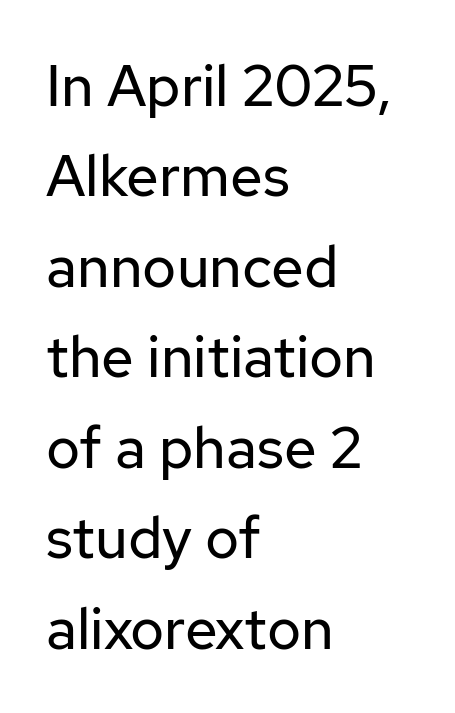
The image shows 58 px regular-weight sans-serif type, upright; set left-aligned, normal line spacing (1.56x), normal letter spacing, not underlined; low stroke contrast and a medium x-height.
